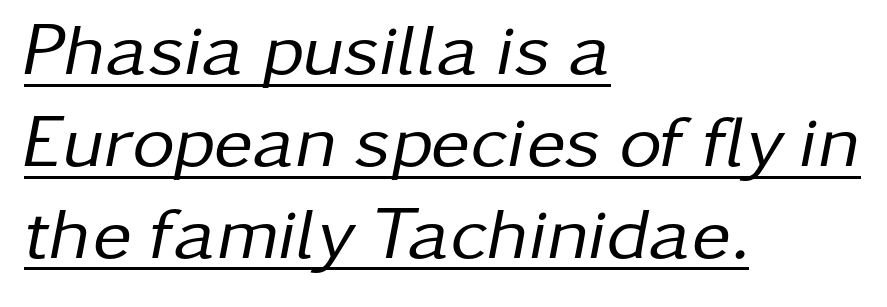
Q: Is the text bold? A: No.
Q: Is the text italic (slanted)? A: Yes, it leans right by about 11 degrees.
Q: Is the text underlined? A: Yes.
Q: How is the paragraph aligned? A: Left-aligned.
Q: Is the spacing between letters normal or unusually wide? A: Normal.
Q: Width (condensed, normal, or wide)? A: Normal.
Q: Stroke contrast? A: Low.
Q: x-height? A: Medium.
Q: Monospaced? A: No.
